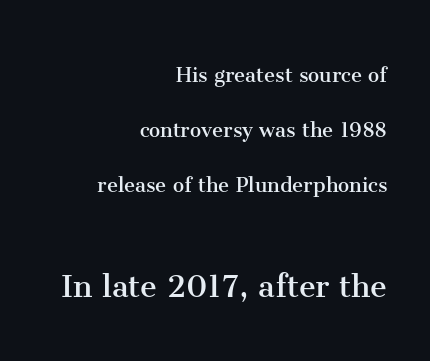
{"serif": "yes", "italic": "no", "bold": "no", "weight": "regular", "width": "normal", "stroke_contrast": "medium", "x_height": "medium", "monospaced": "no", "underline": "no", "align": "right", "line_spacing": "loose", "line_spacing_ratio": 2.2, "letter_spacing": "normal", "letter_spacing_em": 0.0, "larger_block": "second", "size_ratio": 1.52, "glyph_px": 38}
